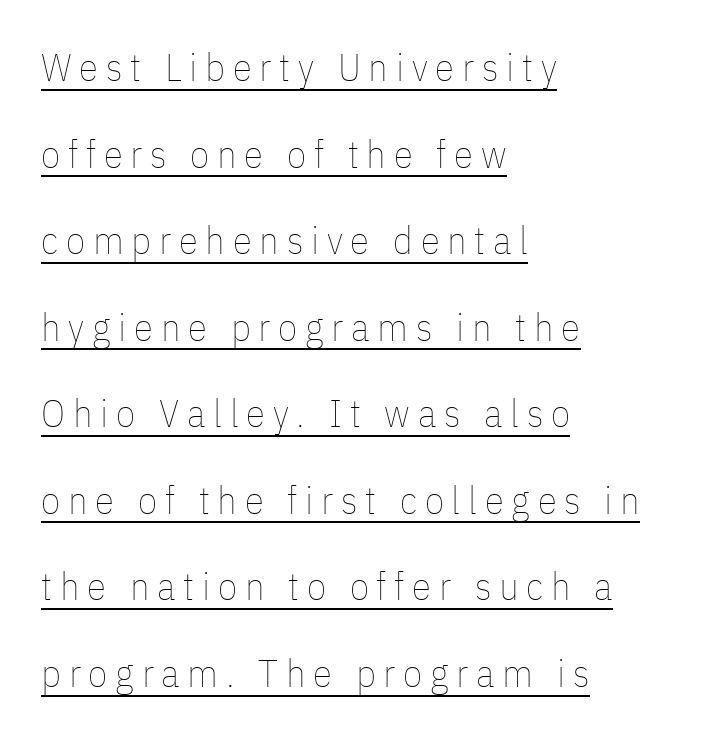
The rendering anchors every line to the left-hand side. Each stroke keeps to a modest, everyday thickness or less. Honestly, the rows look like they've been pulled way apart. Posture: straight, roman, zero tilt. Tracking here is generous; glyphs stand well apart from one another.
